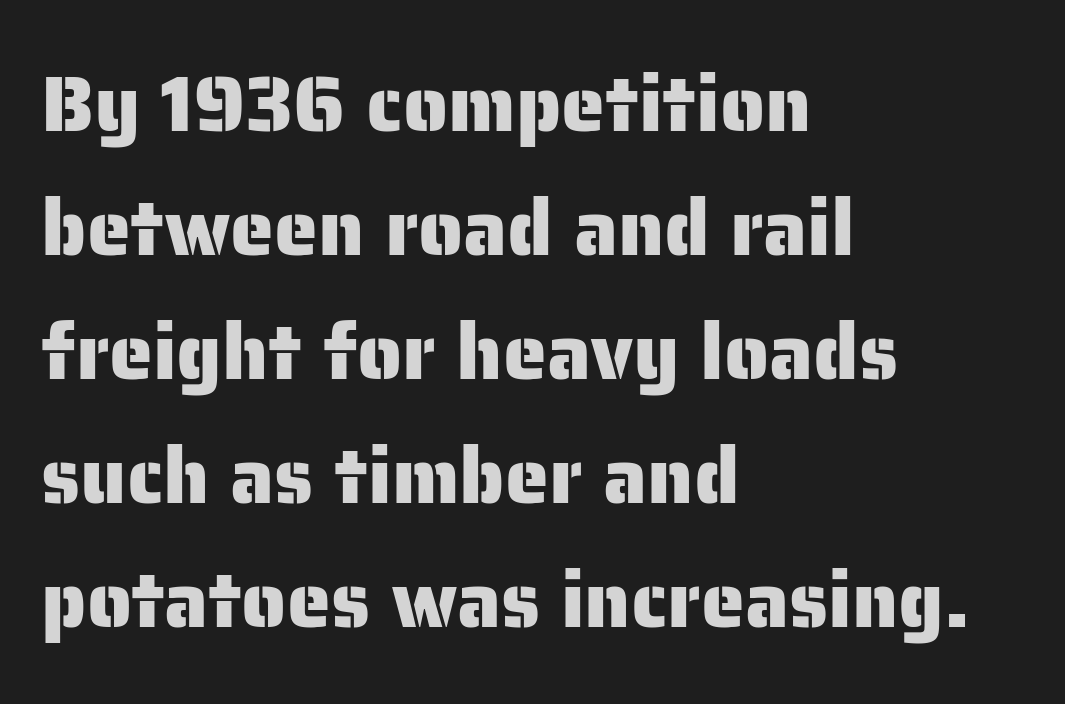
{"serif": "no", "italic": "no", "width": "normal", "stroke_contrast": "low", "x_height": "medium", "monospaced": "no", "underline": "no", "align": "left", "line_spacing": "normal", "line_spacing_ratio": 1.57, "letter_spacing": "normal", "letter_spacing_em": 0.0, "glyph_px": 79}
